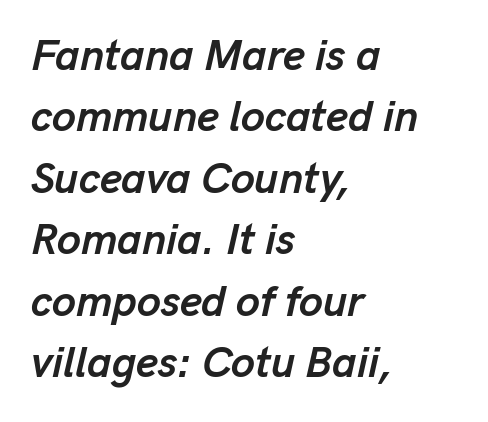
Layout note: lines flush left. Beneath every word, the page is bare. The rendering keeps characters at their native spacing. Rendered with sloped, italic letterforms. Here the designer chose a conventional face with non-uniform glyph widths. Vertically, the passage feels balanced, rows spaced as you'd expect.
